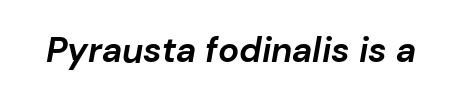
The image shows 35 px bold type, italic (leaning right); set normal letter spacing, not underlined; low stroke contrast and a medium x-height.
